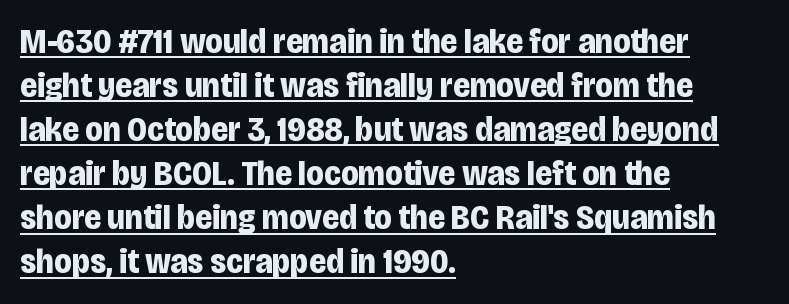
Caption: standard tracking, unaltered. The glyphs have the mass of a bold cut. The text was rendered using a sans face with plain stroke endings. Think of a printed novel: that variable character pitch is what you see here. Alignment: flush left.
